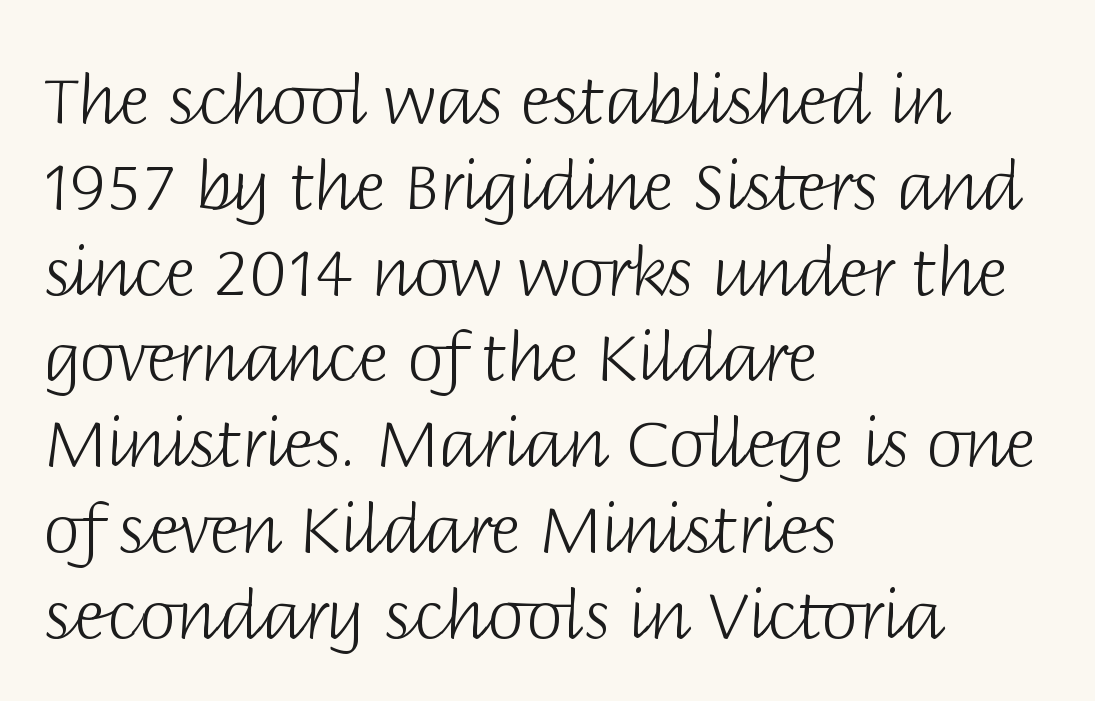
Q: Is the text bold? A: No.
Q: Is the text italic (slanted)? A: No, it is upright.
Q: Is the typeface a serif or a sans-serif typeface? A: Sans-serif.
Q: Is the text underlined? A: No.
Q: How is the paragraph aligned? A: Left-aligned.
Q: Is the spacing between letters normal or unusually wide? A: Normal.
Q: Is the spacing between lines tight, normal or loose? A: Normal.
Q: Width (condensed, normal, or wide)? A: Normal.
Q: Stroke contrast? A: Low.
Q: x-height? A: Large.
Q: Monospaced? A: No.
